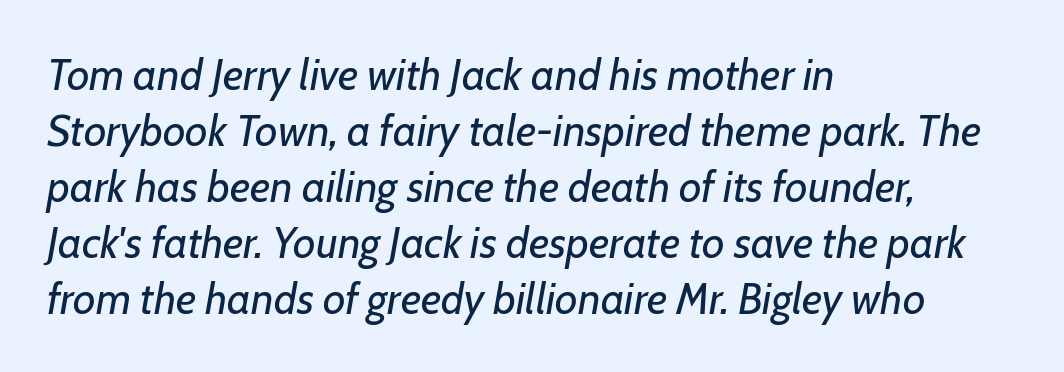
Vertical stems look standard width or narrower in stroke. Does extra space separate the letters? No, they use regular spacing. The typography opts for an oblique posture over an upright one. A typesetter would call this proportional, since set widths differ per character.
